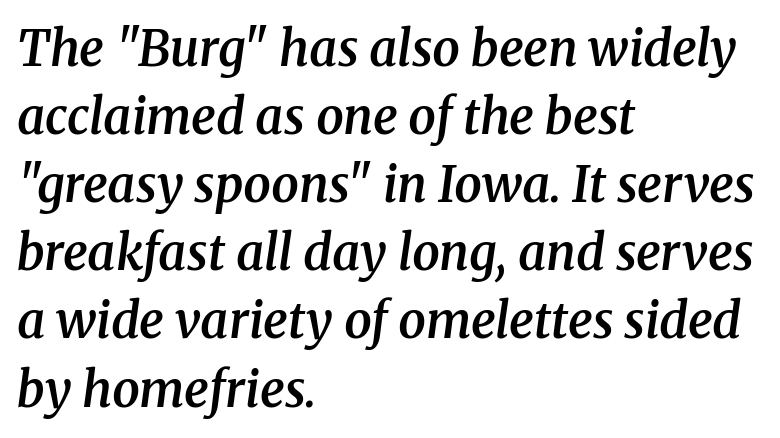
The image shows 49 px semibold serif type, italic (leaning right); set left-aligned, normal line spacing (1.39x), normal letter spacing, not underlined; medium stroke contrast and a medium x-height.
